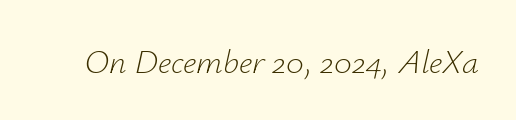
The image shows 34 px light type, italic (leaning right); set normal letter spacing, not underlined; low stroke contrast and a small x-height.
